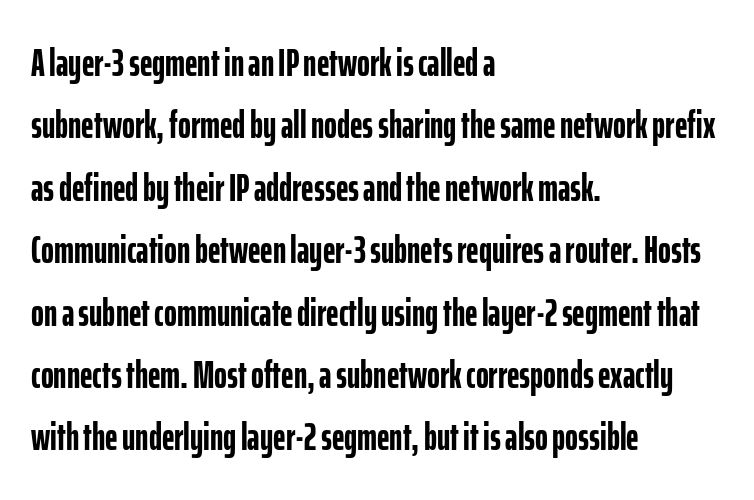
The image shows 39 px semibold, condensed sans-serif type, upright; set left-aligned, normal line spacing (1.6x), normal letter spacing, not underlined; low stroke contrast and a medium x-height.
